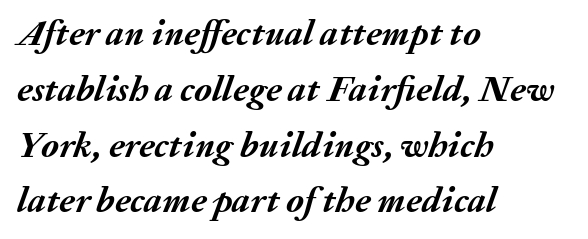
You could not count columns in this text — the font is proportionally spaced. Spacing between characters is what you'd get straight out of the box. The passage shown leans; its letterforms are oblique. Horizontal bands of white between lines are of average thickness. The rag falls on the right side of this text block. Rule under the text: the space is simply empty.
